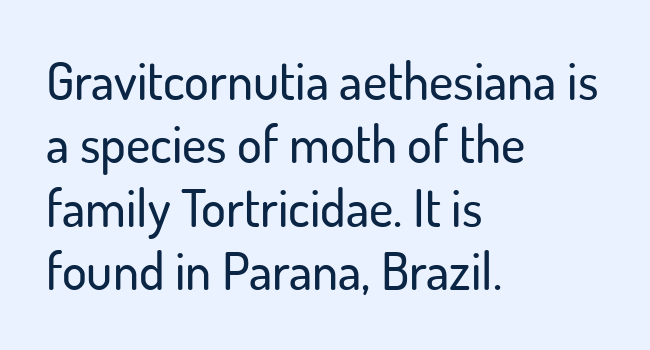
Tracking here is standard; glyphs follow each other at the usual distance. The space beneath each line is pristine and unruled. Proportional: the letters do not fall into vertical columns. Upright lettering throughout.
